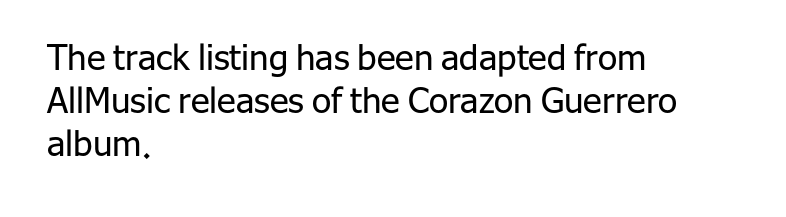
{"serif": "no", "italic": "no", "bold": "no", "weight": "regular", "width": "normal", "stroke_contrast": "low", "x_height": "medium", "monospaced": "no", "underline": "no", "align": "left", "line_spacing_ratio": 1.23, "letter_spacing": "normal", "letter_spacing_em": 0.0, "glyph_px": 35}
